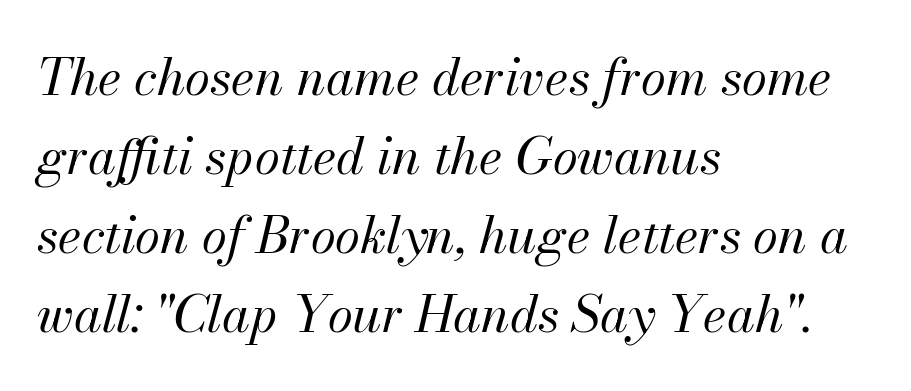
The image shows 51 px regular-weight type, italic (leaning right); set left-aligned, normal line spacing (1.55x), normal letter spacing, not underlined; medium stroke contrast and a small x-height.
